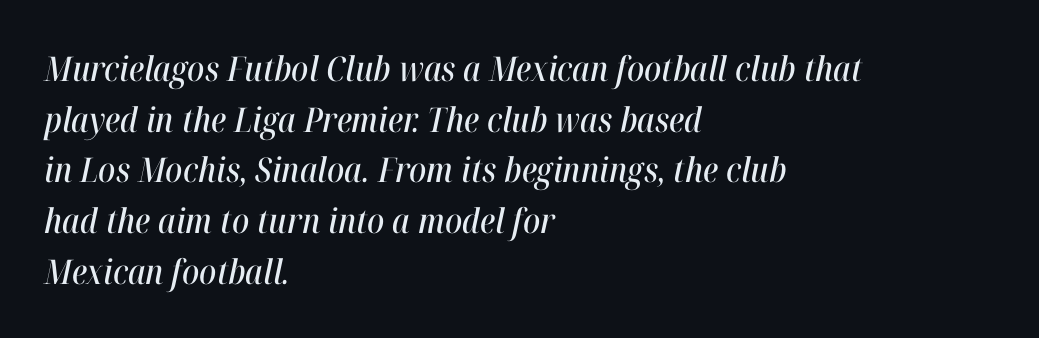
The image shows 34 px condensed type, italic (leaning right); set left-aligned, normal line spacing (1.49x), normal letter spacing, not underlined; high stroke contrast and a medium x-height.
